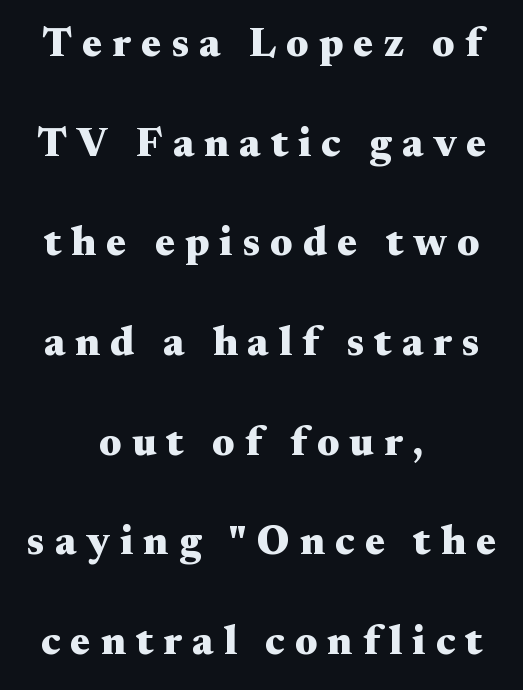
The image shows 41 px heavy, wide serif type, upright; set centered, loose line spacing (2.43x), unusually wide letter spacing (+0.25 em), not underlined; medium stroke contrast and a small x-height.
